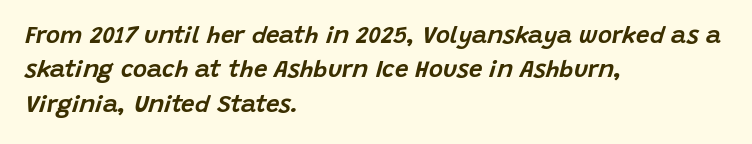
The image shows 24 px text type, italic (leaning right); set left-aligned, normal line spacing (1.43x), normal letter spacing, not underlined.
